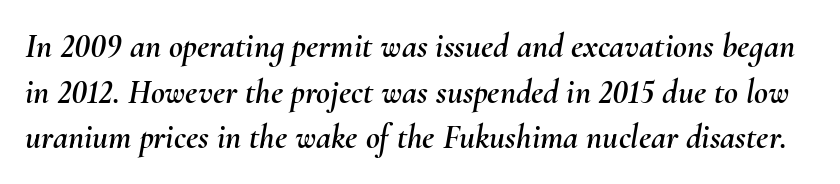
The image shows 34 px text type, italic (leaning right); set normal line spacing (1.34x), normal letter spacing, not underlined; medium stroke contrast and a small x-height.
